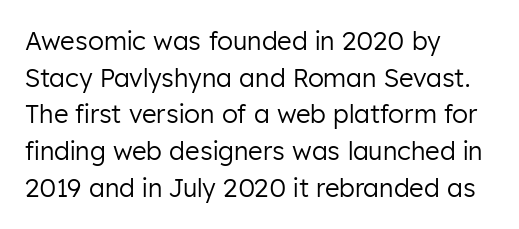
{"italic": "no", "bold": "no", "underline": "no", "align": "left", "line_spacing": "normal", "line_spacing_ratio": 1.47, "letter_spacing": "normal", "letter_spacing_em": 0.0, "glyph_px": 25}
